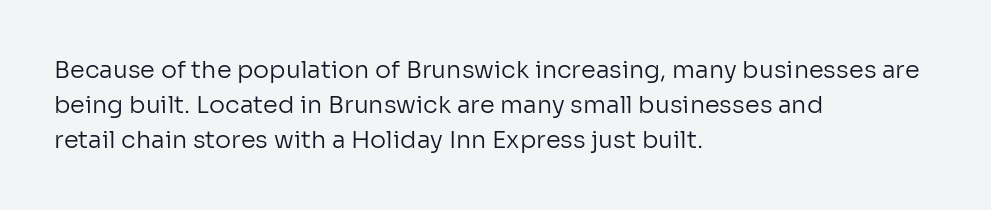
{"italic": "no", "bold": "no", "underline": "no", "align": "left", "line_spacing": "normal", "line_spacing_ratio": 1.46, "letter_spacing": "normal", "letter_spacing_em": 0.0, "glyph_px": 24}
